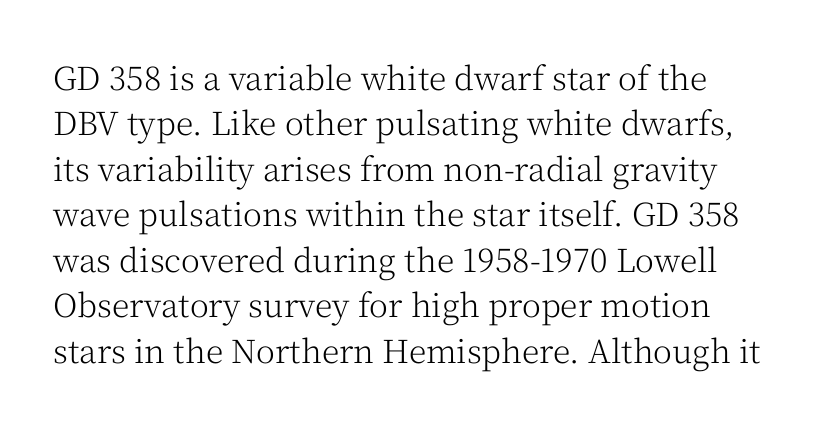
{"serif": "yes", "italic": "no", "bold": "no", "weight": "light", "width": "normal", "stroke_contrast": "medium", "x_height": "medium", "monospaced": "no", "underline": "no", "line_spacing": "normal", "line_spacing_ratio": 1.42, "letter_spacing": "normal", "letter_spacing_em": 0.0, "glyph_px": 32}
